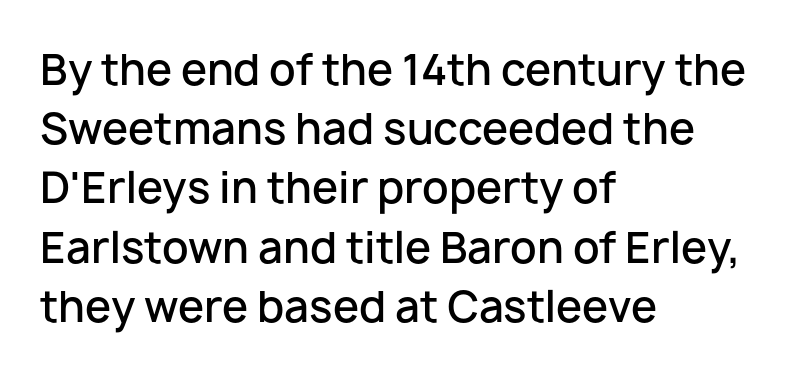
The rendering shows plain stroke endings on the letterforms — a sans-serif design. Reading down the column, the eye jumps a familiar distance to each next line. This sample has the flowing, uneven cadence of proportional lettering. Caption: multi-line text, flush left, ragged right. This sample uses an upright cut, with every glyph sitting square on the baseline. The area under the type is left untouched.
